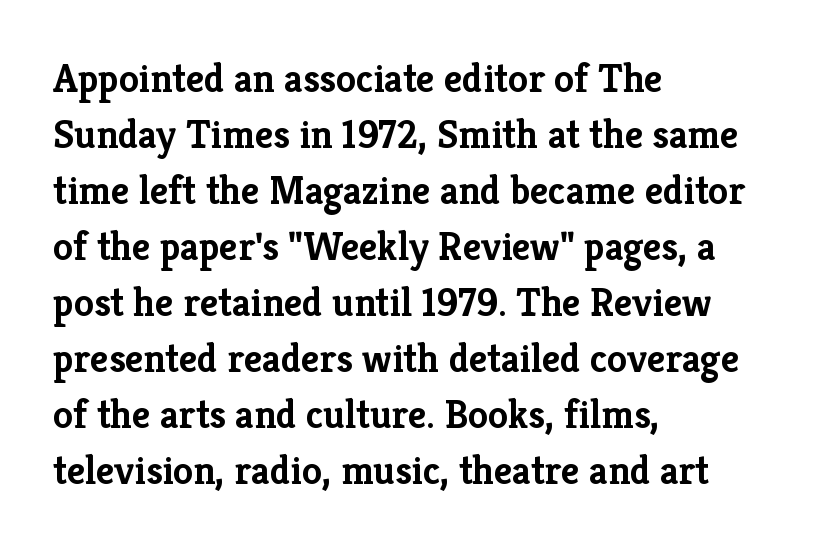
Q: Is the text bold? A: Yes.
Q: Is the text italic (slanted)? A: No, it is upright.
Q: Is the typeface a serif or a sans-serif typeface? A: Serif.
Q: Is the text underlined? A: No.
Q: How is the paragraph aligned? A: Left-aligned.
Q: Is the spacing between letters normal or unusually wide? A: Normal.
Q: Is the spacing between lines tight, normal or loose? A: Normal.
Q: Width (condensed, normal, or wide)? A: Normal.
Q: Stroke contrast? A: Low.
Q: x-height? A: Medium.
Q: Monospaced? A: No.
